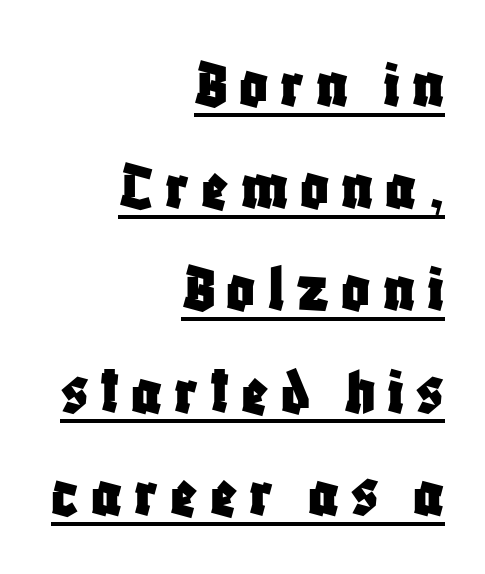
A typesetter would mark this as roman, not italic. Honestly, the underline is the first thing you notice here. Varying glyph widths throughout — classic text-font behaviour. You can tell from the bare stems that sans-serif type was used. One glance says typical: line gaps are just what's usual. Reading down the block, your eye finds every line finishing at a fixed right position.
